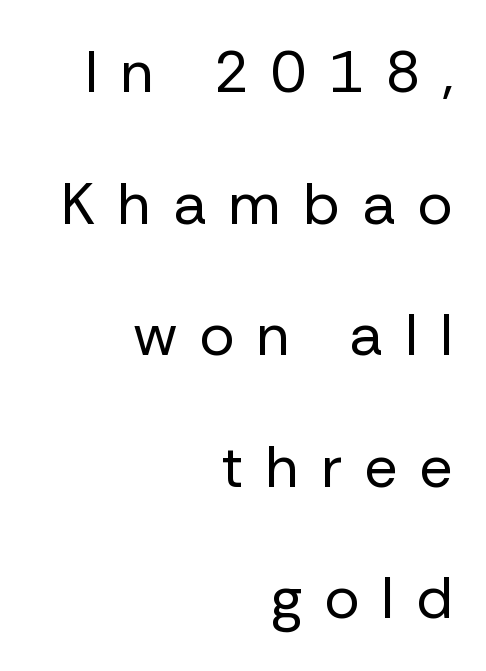
{"serif": "no", "italic": "no", "bold": "no", "weight": "regular", "width": "normal", "stroke_contrast": "low", "x_height": "medium", "monospaced": "no", "underline": "no", "align": "right", "line_spacing": "loose", "line_spacing_ratio": 2.23, "letter_spacing": "wide", "letter_spacing_em": 0.37, "glyph_px": 59}
